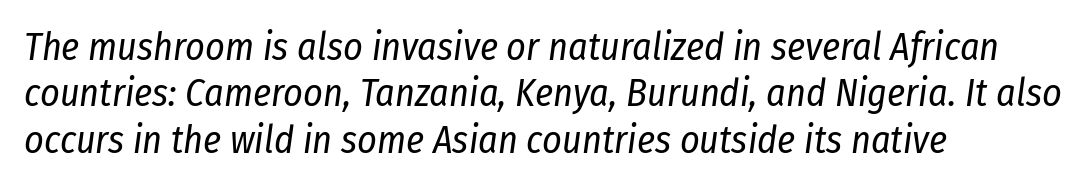
{"italic": "yes", "lean": "right", "slant_degrees": 8, "bold": "no", "weight": "regular", "width": "condensed", "stroke_contrast": "low", "x_height": "medium", "monospaced": "no", "underline": "no", "align": "left", "line_spacing_ratio": 1.22, "letter_spacing": "normal", "letter_spacing_em": 0.0, "glyph_px": 38}
